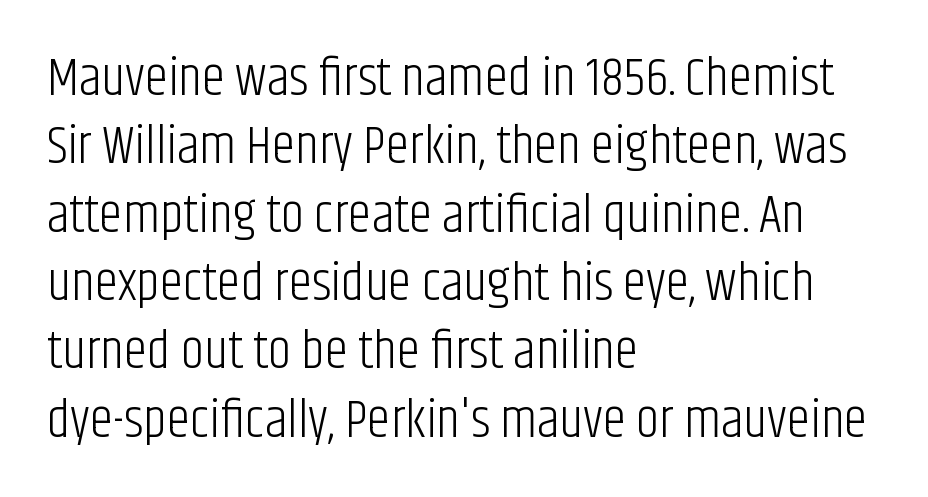
Q: Is the text bold? A: No.
Q: Is the text italic (slanted)? A: No, it is upright.
Q: Is the typeface a serif or a sans-serif typeface? A: Sans-serif.
Q: Is the text underlined? A: No.
Q: How is the paragraph aligned? A: Left-aligned.
Q: Is the spacing between letters normal or unusually wide? A: Normal.
Q: Is the spacing between lines tight, normal or loose? A: Normal.
Q: Width (condensed, normal, or wide)? A: Condensed.
Q: Stroke contrast? A: Low.
Q: x-height? A: Large.
Q: Monospaced? A: No.
